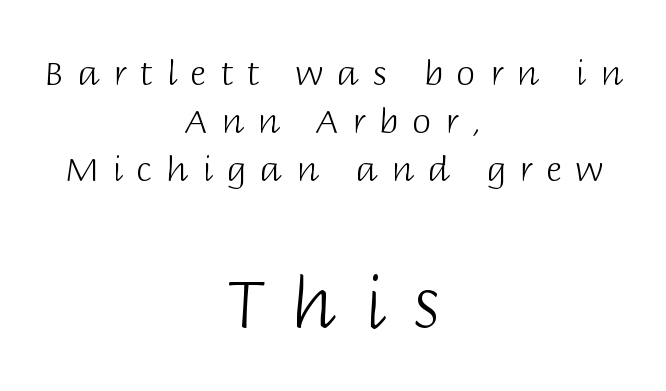
The image shows 70 px light sans-serif type, upright; set centered, normal line spacing (1.37x), unusually wide letter spacing (+0.39 em), not underlined; the second (bottom) block is 2.0x larger; low stroke contrast and a large x-height.
